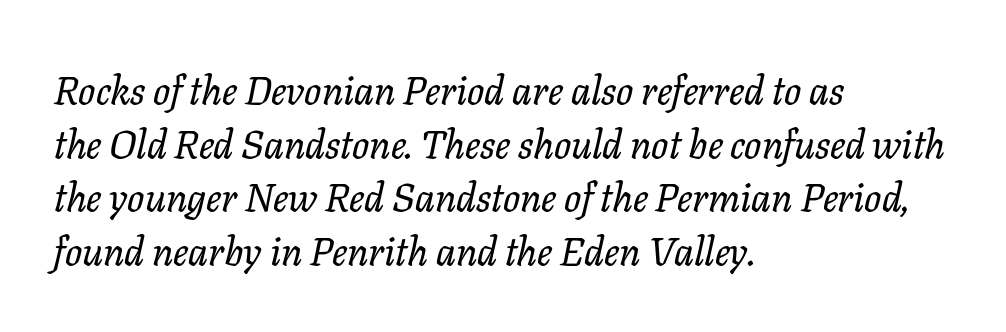
Q: Is the text italic (slanted)? A: Yes, it leans right by about 11 degrees.
Q: Is the typeface a serif or a sans-serif typeface? A: Serif.
Q: Is the text underlined? A: No.
Q: How is the paragraph aligned? A: Left-aligned.
Q: Is the spacing between letters normal or unusually wide? A: Normal.
Q: Is the spacing between lines tight, normal or loose? A: Normal.
Q: Width (condensed, normal, or wide)? A: Normal.
Q: Stroke contrast? A: Low.
Q: x-height? A: Medium.
Q: Monospaced? A: No.
